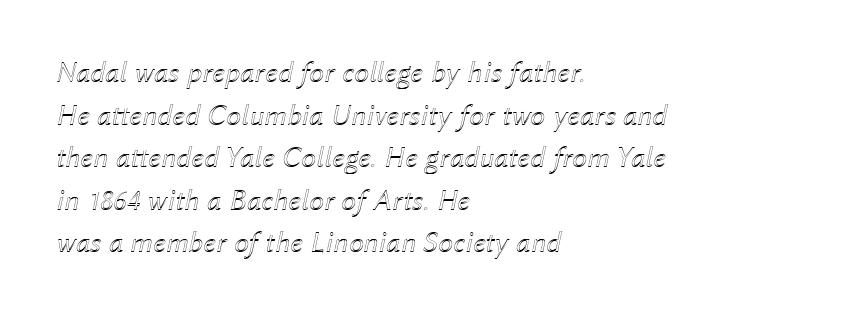
The image shows 30 px text type, italic (leaning right); set left-aligned, normal line spacing (1.42x), normal letter spacing, not underlined; a medium x-height.
